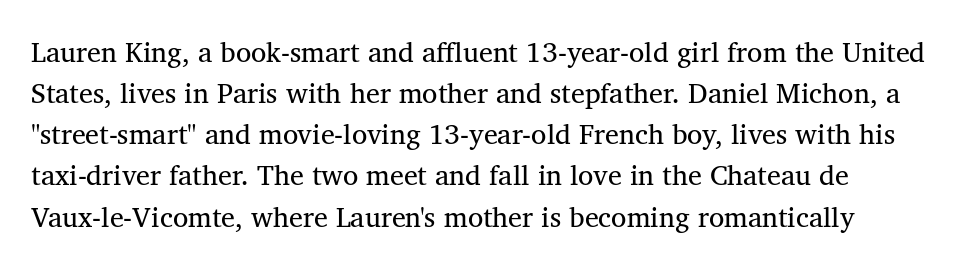
Horizontal bands of white between lines are of average thickness. Is this a fixed-width face? No — the glyphs have proportional, varying widths. Observe the ordinary spacing: letters are neighbours, not strangers. The gap between lines stays unmarked.
